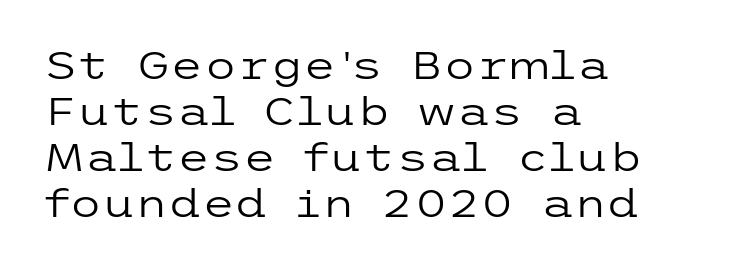
Q: Is the text bold? A: No.
Q: Is the text italic (slanted)? A: No, it is upright.
Q: Is the typeface a serif or a sans-serif typeface? A: Sans-serif.
Q: Is the text underlined? A: No.
Q: How is the paragraph aligned? A: Left-aligned.
Q: Is the spacing between letters normal or unusually wide? A: Normal.
Q: Width (condensed, normal, or wide)? A: Wide.
Q: Stroke contrast? A: Low.
Q: x-height? A: Medium.
